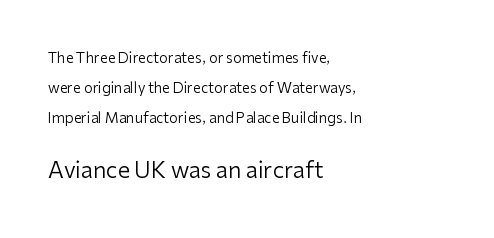
The image shows 22 px text type, upright; set left-aligned, loose line spacing (2.14x), normal letter spacing, not underlined; the second (bottom) block is 1.57x larger.
